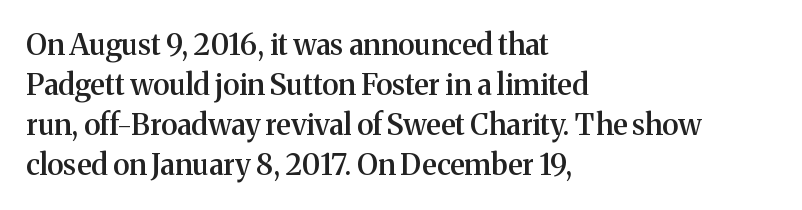
The space directly below the letters is spotless. Horizontal alignment here is leftward, the default for most running prose. Unlike italic type, these characters show no tilt at all. Each letter keeps its own natural width here, so spacing adapts to shape. Classification — serif. Vertically, the passage feels balanced, rows spaced as you'd expect.
